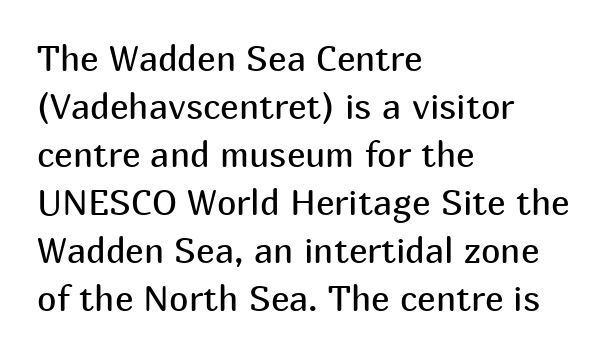
The line-height multiplier appears to be the usual default. Classification — sans serif. You can tell it's not italic because the verticals are truly vertical. Check under the words: just untouched page. These glyphs show unthickened strokes, regular width or finer.
